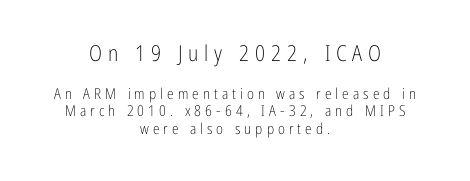
Q: Is the text bold? A: No.
Q: Is the text italic (slanted)? A: No, it is upright.
Q: Is the text underlined? A: No.
Q: How is the paragraph aligned? A: Centered.
Q: Is the spacing between letters normal or unusually wide? A: Unusually wide.
Q: Which block of text is set in a larger size, the first (top) or the second (bottom)? A: The first (top) one.
